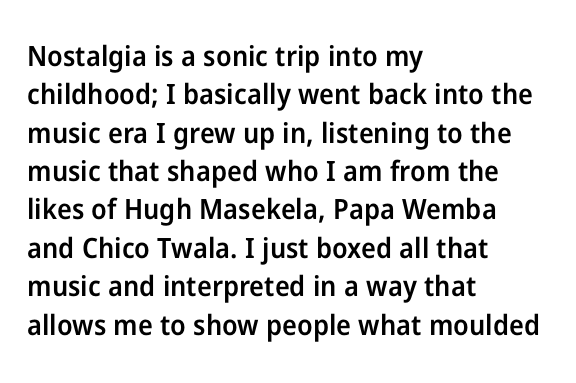
Q: Is the text bold? A: Semi-bold.
Q: Is the text italic (slanted)? A: No, it is upright.
Q: Is the typeface a serif or a sans-serif typeface? A: Sans-serif.
Q: Is the text underlined? A: No.
Q: How is the paragraph aligned? A: Left-aligned.
Q: Is the spacing between letters normal or unusually wide? A: Normal.
Q: Is the spacing between lines tight, normal or loose? A: Normal.
Q: Width (condensed, normal, or wide)? A: Normal.
Q: Stroke contrast? A: Low.
Q: x-height? A: Medium.
Q: Monospaced? A: No.
